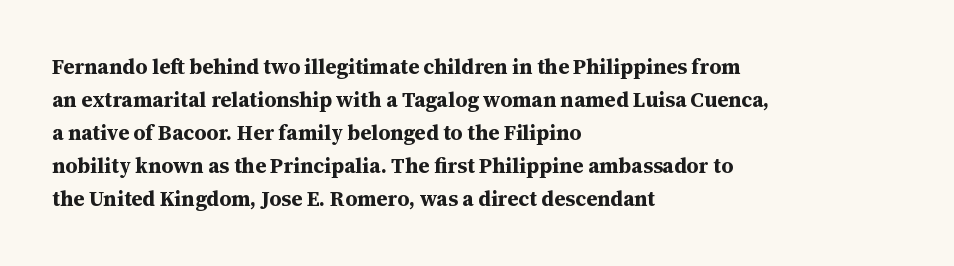
The sample has been set heavy, in full bold. Any mark beneath the type? The region is blank. The ragged edge is on the right, which tells us the setting is flush left. This sample uses plain, unmodified letter spacing. Posture: vertical. Does the leading feel generous? No, just average.
